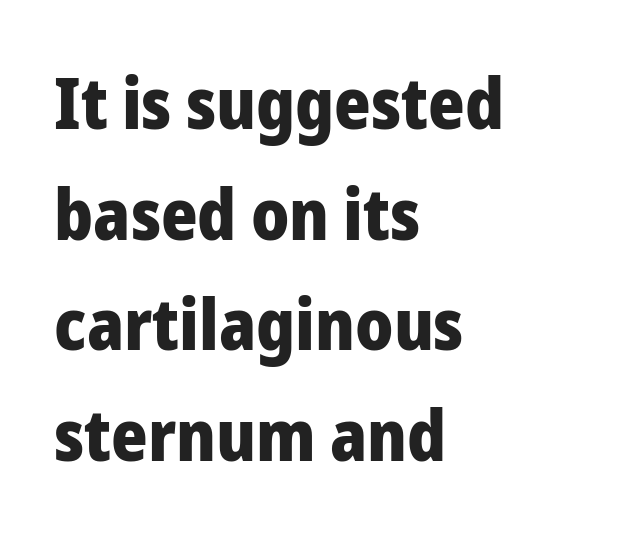
{"serif": "no", "italic": "no", "bold": "yes", "weight": "heavy", "width": "normal", "stroke_contrast": "low", "x_height": "medium", "monospaced": "no", "underline": "no", "align": "left", "line_spacing": "normal", "line_spacing_ratio": 1.58, "letter_spacing": "normal", "letter_spacing_em": 0.0, "glyph_px": 70}
